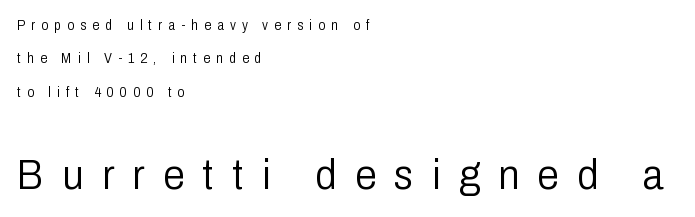
Each word looks stretched out because of the extra space between its letters. Which of the two is more prominent by size? The second, at the bottom. The rendering uses a large line-height, opening up the rows. Unmarked baselines from the first word to the last. The face used here is proportionally spaced, like ordinary book or web type.
